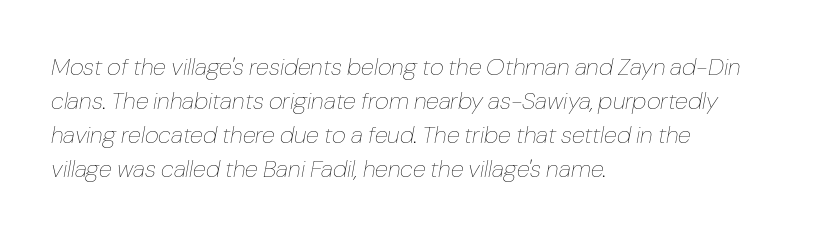
Typeset ragged right — the left edge is the straight one. Underline: absent. Looking at the ascenders, they clearly lean. The lines sit at an ordinary, default distance from one another. Is the letter spacing exaggerated? No — it looks like the ordinary default. Stem width sits at or under what a default text font uses.
